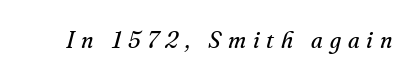
{"italic": "yes", "lean": "right", "slant_degrees": 16, "bold": "no", "underline": "no", "letter_spacing": "wide", "letter_spacing_em": 0.3, "glyph_px": 23}
